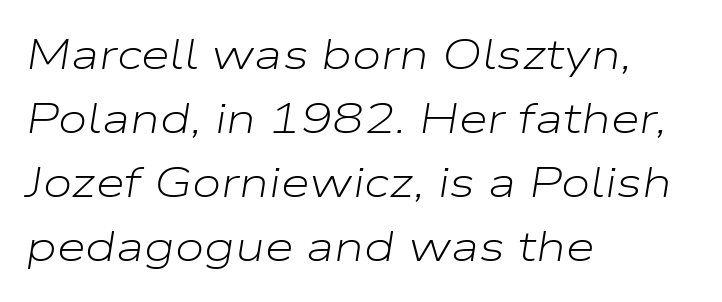
The image shows 42 px light, wide type, italic (leaning right); set left-aligned, normal line spacing (1.52x), normal letter spacing, not underlined; low stroke contrast and a medium x-height.
